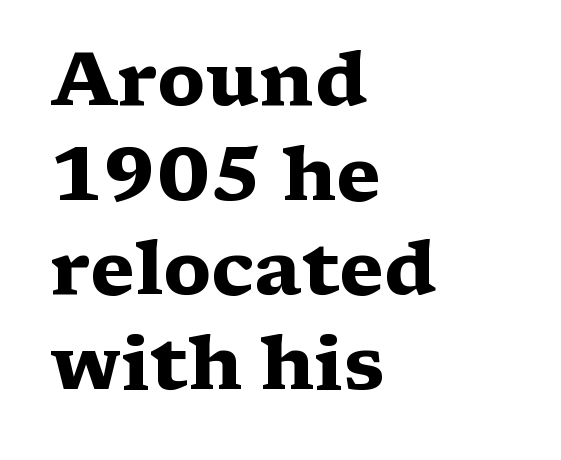
Q: Is the text bold? A: Yes.
Q: Is the text italic (slanted)? A: No, it is upright.
Q: Is the typeface a serif or a sans-serif typeface? A: Serif.
Q: Is the text underlined? A: No.
Q: How is the paragraph aligned? A: Left-aligned.
Q: Is the spacing between letters normal or unusually wide? A: Normal.
Q: Is the spacing between lines tight, normal or loose? A: Normal.
Q: Width (condensed, normal, or wide)? A: Wide.
Q: Stroke contrast? A: Medium.
Q: x-height? A: Medium.
Q: Monospaced? A: No.
